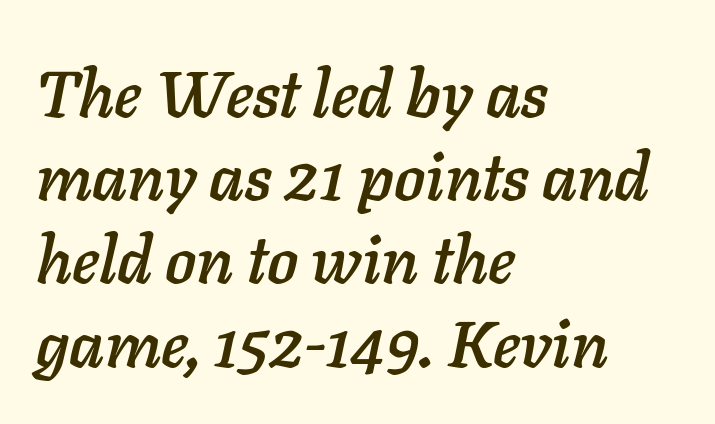
{"italic": "yes", "lean": "right", "slant_degrees": 11, "width": "normal", "stroke_contrast": "low", "x_height": "medium", "monospaced": "no", "underline": "no", "align": "left", "line_spacing": "normal", "line_spacing_ratio": 1.28, "letter_spacing": "normal", "letter_spacing_em": 0.0, "glyph_px": 65}
